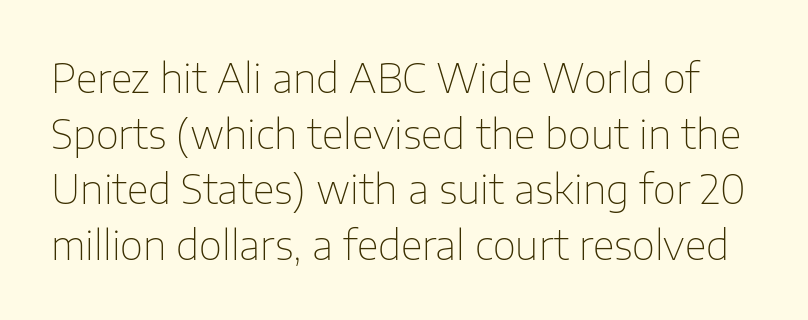
The image shows 40 px thin sans-serif type, upright; set normal line spacing (1.39x), normal letter spacing, not underlined; low stroke contrast and a medium x-height.
